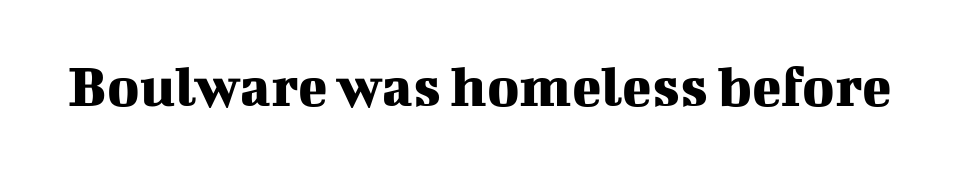
The image shows 61 px serif type, upright; set normal letter spacing, not underlined; medium stroke contrast and a medium x-height.
